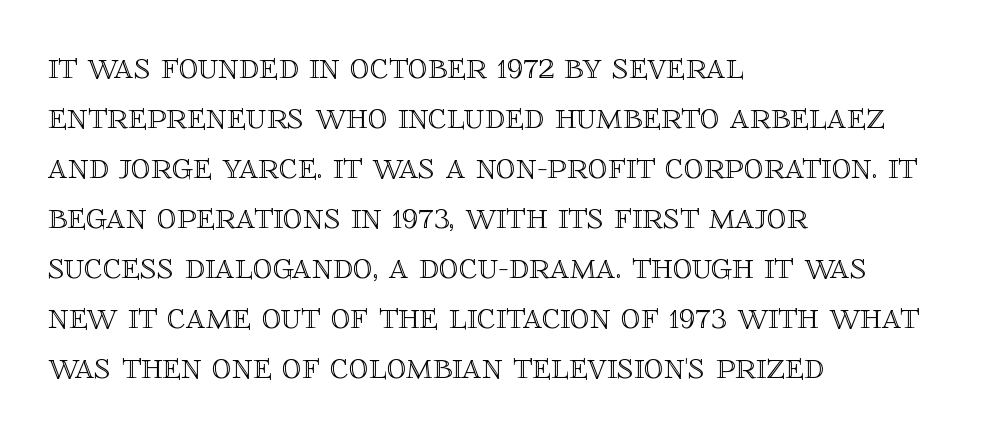
Q: Is the text italic (slanted)? A: No, it is upright.
Q: Is the text underlined? A: No.
Q: How is the paragraph aligned? A: Left-aligned.
Q: Is the spacing between letters normal or unusually wide? A: Normal.
Q: Is the spacing between lines tight, normal or loose? A: Normal.
Q: Width (condensed, normal, or wide)? A: Normal.
Q: x-height? A: Large.
Q: Monospaced? A: No.
